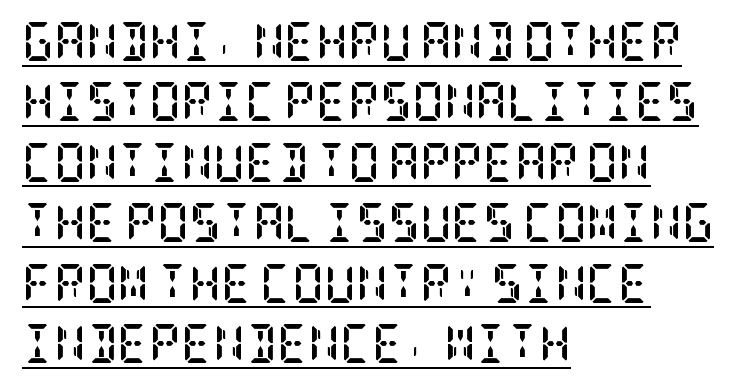
Q: Is the text bold? A: Yes.
Q: Is the text italic (slanted)? A: No, it is upright.
Q: Is the typeface a serif or a sans-serif typeface? A: Serif.
Q: Is the text underlined? A: Yes.
Q: How is the paragraph aligned? A: Left-aligned.
Q: Is the spacing between letters normal or unusually wide? A: Normal.
Q: Is the spacing between lines tight, normal or loose? A: Normal.
Q: Width (condensed, normal, or wide)? A: Condensed.
Q: Stroke contrast? A: Low.
Q: x-height? A: Large.
